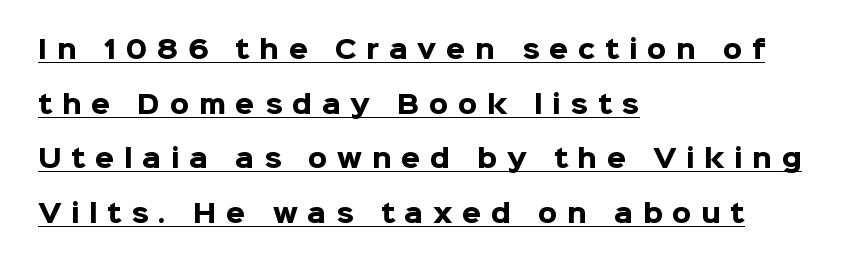
Q: Is the text bold? A: Yes.
Q: Is the text italic (slanted)? A: No, it is upright.
Q: Is the text underlined? A: Yes.
Q: How is the paragraph aligned? A: Left-aligned.
Q: Is the spacing between letters normal or unusually wide? A: Unusually wide.
Q: Is the spacing between lines tight, normal or loose? A: Loose.
